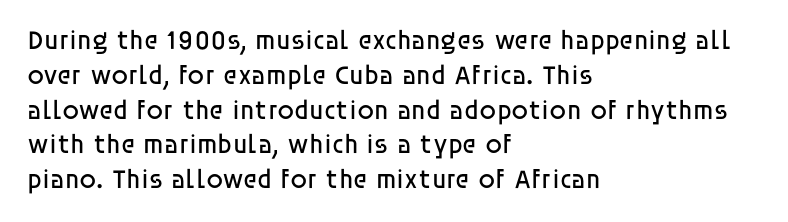
This sample keeps an unexceptional amount of space between lines. Characters remain perfectly vertical along every line. The gap between lines stays unmarked. Is this a heavy cut? Hardly; it is regular or lighter.
